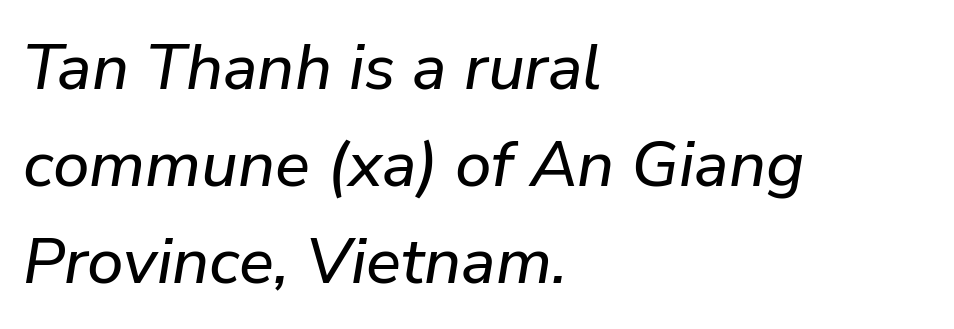
In CSS terms this would be text-align: left. The gaps between neighbouring characters are ordinary and unremarkable. Normally led — the rows are evenly, conventionally spaced. The axis of the letterforms is tilted away from vertical. Lines of text with bare space underneath. Character widths vary here, with narrow letters taking less room than wide ones.
